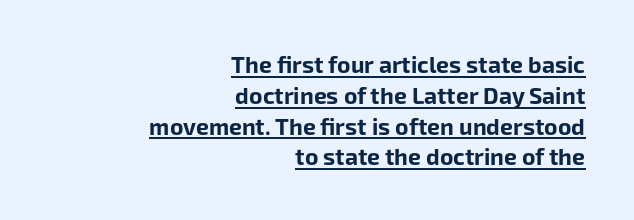
Q: Is the text bold? A: Yes.
Q: Is the text italic (slanted)? A: No, it is upright.
Q: Is the text underlined? A: Yes.
Q: How is the paragraph aligned? A: Right-aligned.
Q: Is the spacing between letters normal or unusually wide? A: Normal.
Q: Is the spacing between lines tight, normal or loose? A: Normal.
